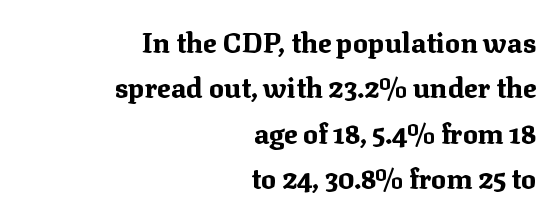
{"serif": "yes", "italic": "no", "bold": "yes", "weight": "bold", "width": "normal", "stroke_contrast": "medium", "x_height": "medium", "monospaced": "no", "underline": "no", "align": "right", "line_spacing": "normal", "line_spacing_ratio": 1.62, "letter_spacing": "normal", "letter_spacing_em": 0.0, "glyph_px": 28}
